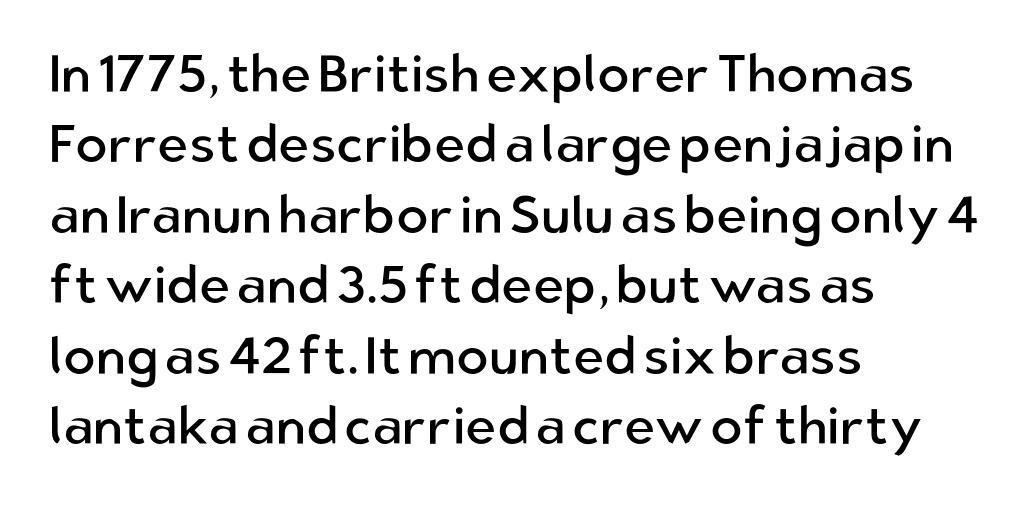
{"serif": "no", "italic": "no", "bold": "no", "weight": "regular", "width": "normal", "stroke_contrast": "low", "x_height": "medium", "monospaced": "no", "underline": "no", "align": "left", "line_spacing": "normal", "line_spacing_ratio": 1.33, "letter_spacing": "normal", "letter_spacing_em": 0.0, "glyph_px": 53}
